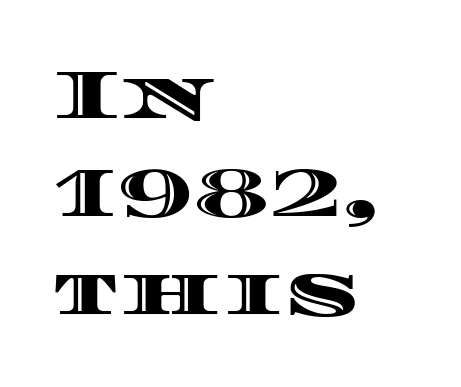
These lines are rendered in a variable-pitch font. A typesetter would call this leading conventional body-copy spacing. Type without underlining. Unlike italic type, these characters show no tilt at all.
